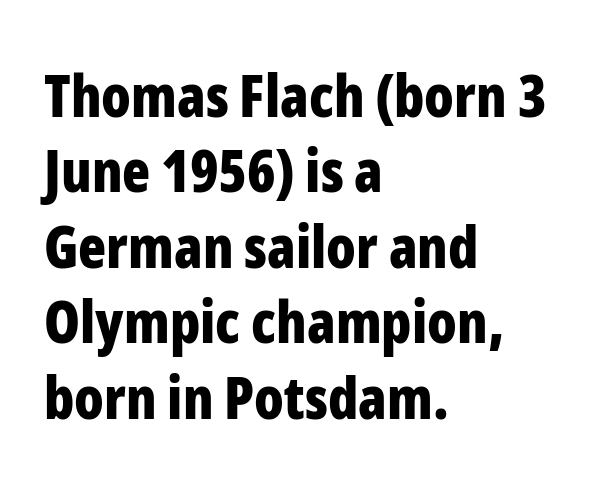
The image shows 58 px bold, condensed sans-serif type, upright; set left-aligned, normal line spacing (1.3x), normal letter spacing, not underlined; low stroke contrast and a medium x-height.
